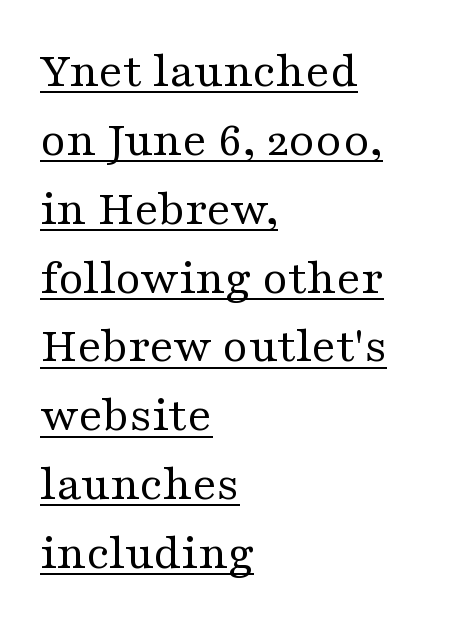
The image shows 51 px regular-weight, wide serif type, upright; set left-aligned, normal line spacing (1.35x), normal letter spacing, underlined; medium stroke contrast and a medium x-height.
